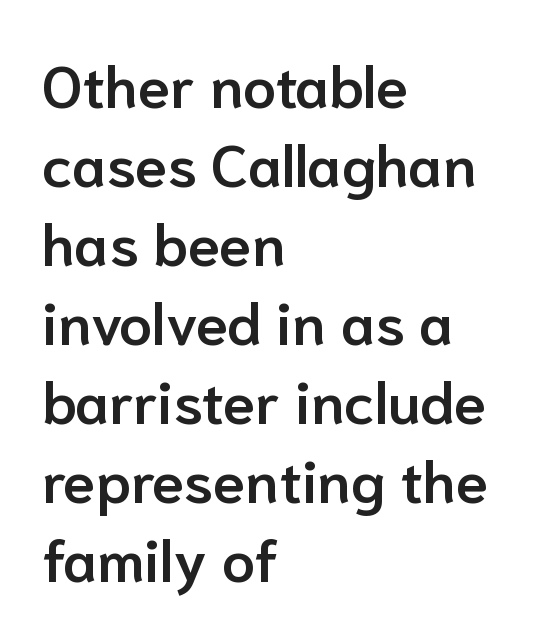
Posture: upright roman. Spacing between characters is what you'd get straight out of the box. The rendering uses a moderate line-height, typical for paragraphs. The rendering shows plain stroke endings on the letterforms — a sans-serif design.
